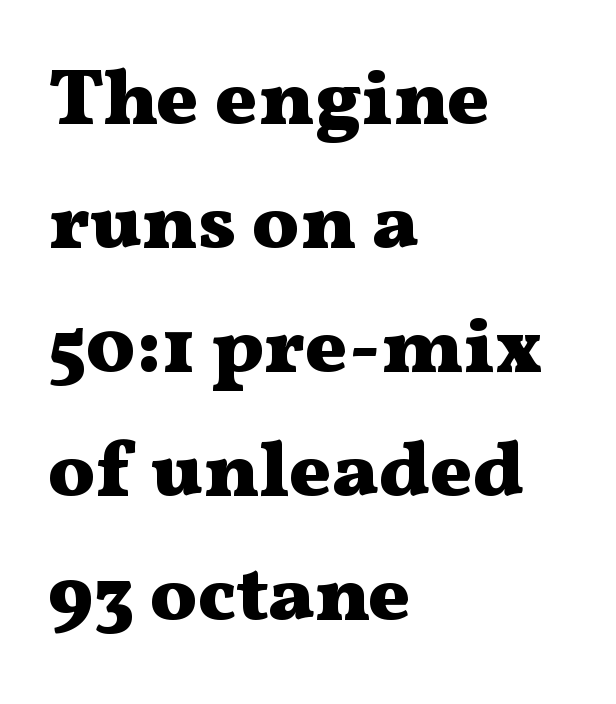
{"serif": "yes", "italic": "no", "bold": "yes", "weight": "heavy", "width": "wide", "stroke_contrast": "medium", "x_height": "medium", "monospaced": "no", "underline": "no", "align": "left", "line_spacing": "normal", "line_spacing_ratio": 1.57, "letter_spacing": "normal", "letter_spacing_em": 0.0, "glyph_px": 79}
